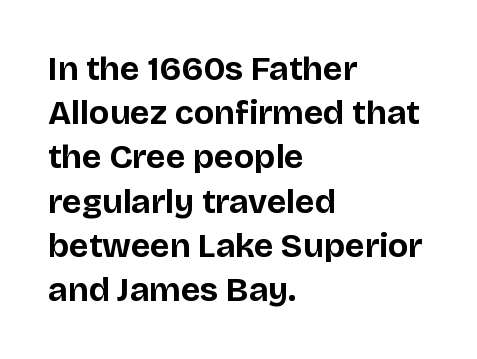
The image shows 34 px bold sans-serif type, upright; set left-aligned, normal line spacing (1.3x), normal letter spacing, not underlined; low stroke contrast and a large x-height.
